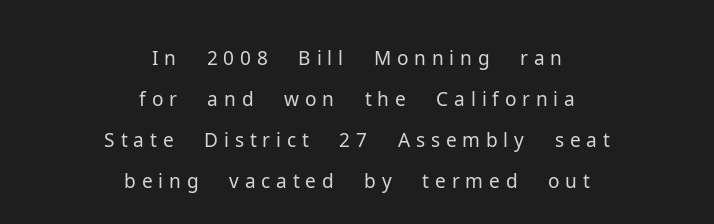
{"serif": "no", "italic": "no", "bold": "no", "weight": "light", "width": "normal", "stroke_contrast": "low", "x_height": "medium", "monospaced": "no", "underline": "no", "align": "center", "line_spacing": "tight", "line_spacing_ratio": 1.05, "glyph_px": 39}
